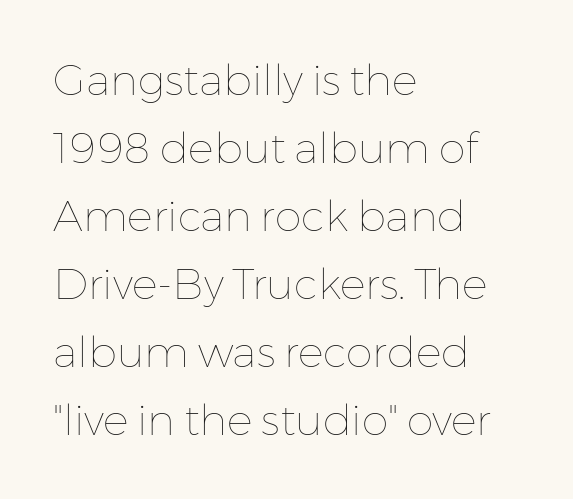
Q: Is the text bold? A: No.
Q: Is the text italic (slanted)? A: No, it is upright.
Q: Is the text underlined? A: No.
Q: How is the paragraph aligned? A: Left-aligned.
Q: Is the spacing between letters normal or unusually wide? A: Normal.
Q: Is the spacing between lines tight, normal or loose? A: Normal.
Q: Width (condensed, normal, or wide)? A: Normal.
Q: Stroke contrast? A: Low.
Q: x-height? A: Medium.
Q: Monospaced? A: No.
